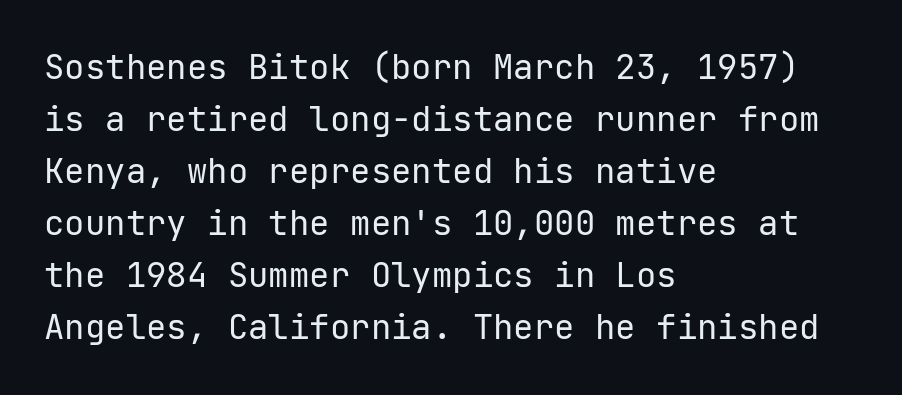
Characters remain perfectly vertical along every line. No word sits above an underline. Compared with a centered layout, this one pins lines to the left instead. What's the leading like? Ordinary, nothing unusual. Is the letter spacing exaggerated? No — it looks like the ordinary default. Grotesque or geometric, the face here clearly has no serifs.
